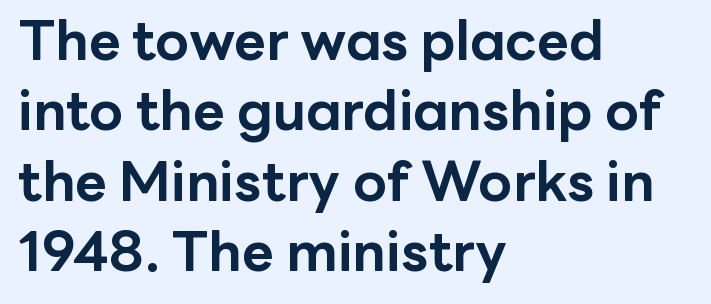
The image shows 55 px bold sans-serif type, upright; set left-aligned, normal line spacing (1.28x), normal letter spacing, not underlined; low stroke contrast and a medium x-height.
